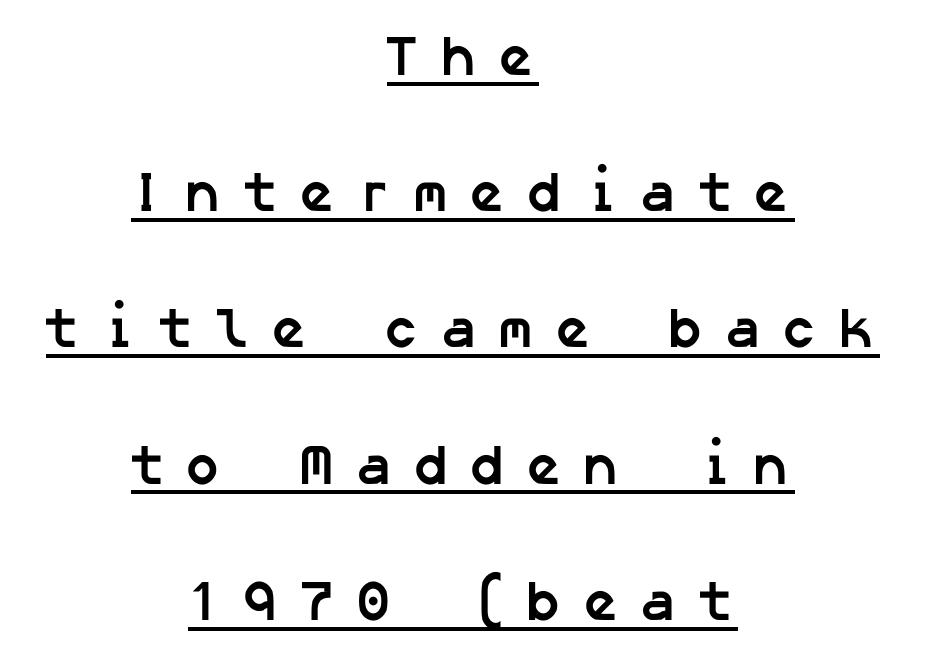
The image shows 57 px semibold sans-serif type; set centered, loose line spacing (2.39x), unusually wide letter spacing (+0.33 em), underlined; low stroke contrast and a medium x-height.
